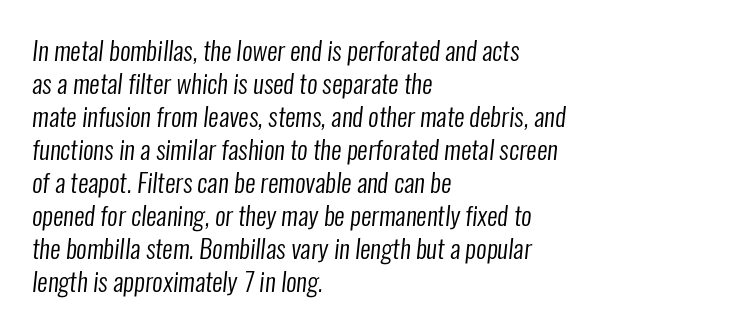
The image shows 26 px text type; set left-aligned, normal line spacing (1.27x), normal letter spacing, not underlined.
